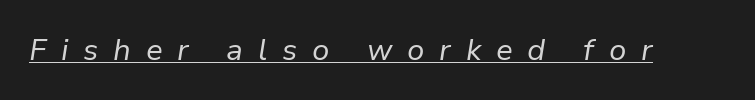
Q: Is the text bold? A: No.
Q: Is the text italic (slanted)? A: Yes, it leans right by about 9 degrees.
Q: Is the text underlined? A: Yes.
Q: Is the spacing between letters normal or unusually wide? A: Unusually wide.
Q: Width (condensed, normal, or wide)? A: Normal.
Q: Stroke contrast? A: Low.
Q: x-height? A: Medium.
Q: Monospaced? A: No.
